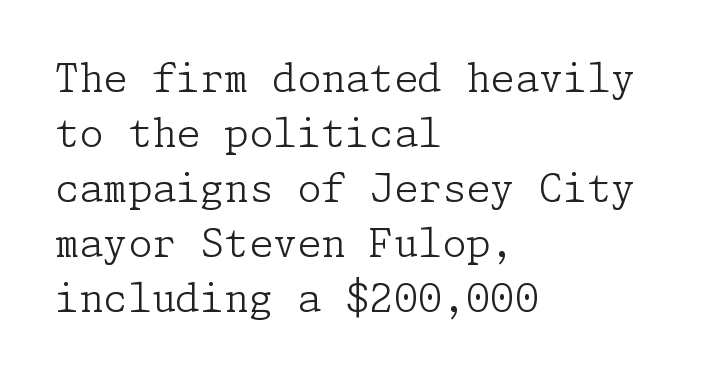
Q: Is the text bold? A: No.
Q: Is the text italic (slanted)? A: No, it is upright.
Q: Is the typeface a serif or a sans-serif typeface? A: Serif.
Q: Is the text underlined? A: No.
Q: How is the paragraph aligned? A: Left-aligned.
Q: Is the spacing between letters normal or unusually wide? A: Normal.
Q: Is the spacing between lines tight, normal or loose? A: Normal.
Q: Width (condensed, normal, or wide)? A: Normal.
Q: Stroke contrast? A: Low.
Q: x-height? A: Medium.
